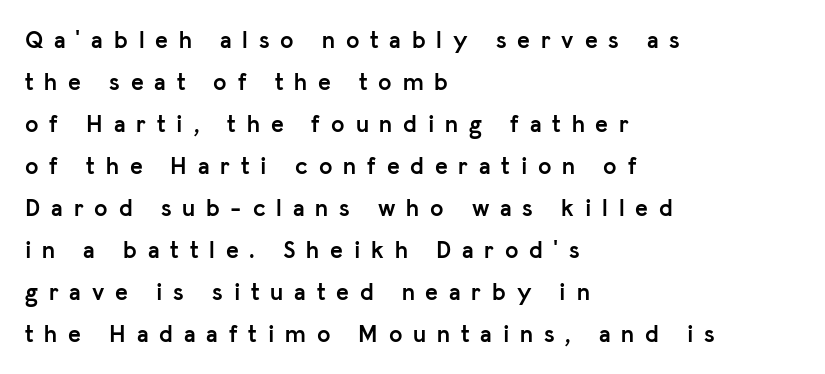
Q: Is the text bold? A: Yes.
Q: Is the text italic (slanted)? A: No, it is upright.
Q: Is the text underlined? A: No.
Q: How is the paragraph aligned? A: Left-aligned.
Q: Is the spacing between letters normal or unusually wide? A: Unusually wide.
